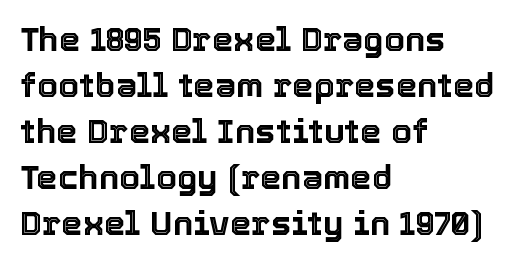
The image shows 34 px text type, upright; set left-aligned, normal line spacing (1.35x), normal letter spacing, not underlined; a medium x-height.
